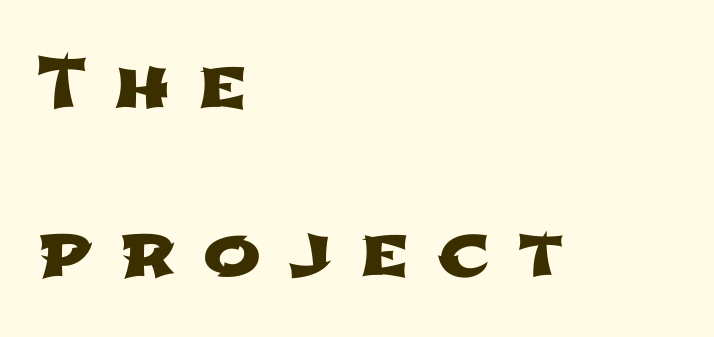
Q: Is the typeface a serif or a sans-serif typeface? A: Sans-serif.
Q: Is the text underlined? A: No.
Q: How is the paragraph aligned? A: Left-aligned.
Q: Is the spacing between letters normal or unusually wide? A: Unusually wide.
Q: Is the spacing between lines tight, normal or loose? A: Loose.
Q: Width (condensed, normal, or wide)? A: Wide.
Q: Stroke contrast? A: Low.
Q: x-height? A: Medium.
Q: Monospaced? A: No.
